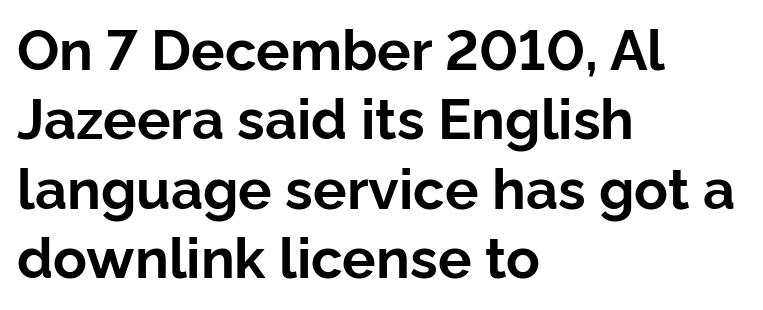
{"serif": "no", "italic": "no", "bold": "yes", "weight": "bold", "width": "normal", "stroke_contrast": "low", "x_height": "medium", "monospaced": "no", "underline": "no", "align": "left", "line_spacing_ratio": 1.24, "letter_spacing": "normal", "letter_spacing_em": 0.0, "glyph_px": 56}
